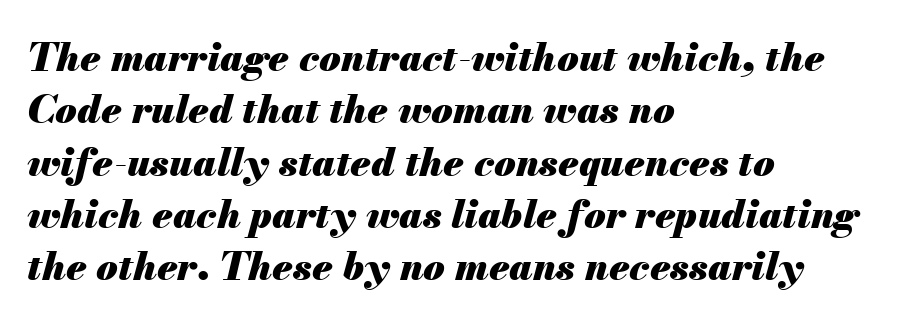
{"italic": "yes", "lean": "right", "slant_degrees": 13, "bold": "yes", "weight": "heavy", "width": "normal", "stroke_contrast": "medium", "x_height": "small", "monospaced": "no", "underline": "no", "align": "left", "line_spacing": "normal", "line_spacing_ratio": 1.34, "letter_spacing": "normal", "letter_spacing_em": 0.0, "glyph_px": 39}
